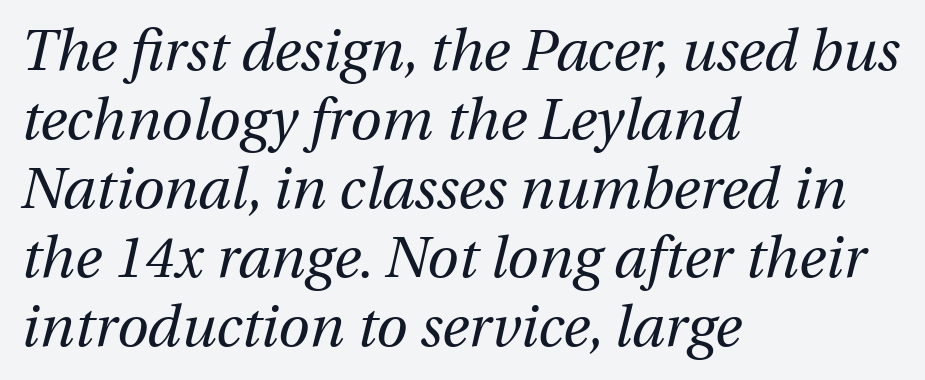
The lines in this sample share a left origin and differ only in where they stop. The typography opts for an oblique posture over an upright one. The gaps between neighbouring characters are ordinary and unremarkable. The passage shown is typed in a proportional face where columns would drift.
